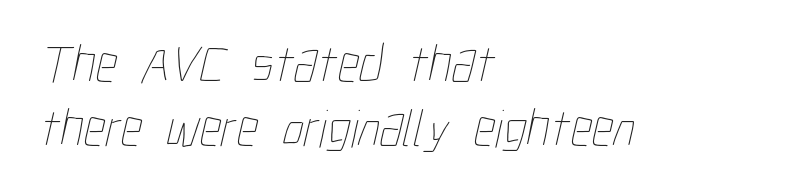
Check under the words: just untouched page. The rendering uses natural spacing where letterforms have individual widths. The face looks like a standard text weight, possibly lighter. Students, note that the glyphs here touch the page at normal intervals.
